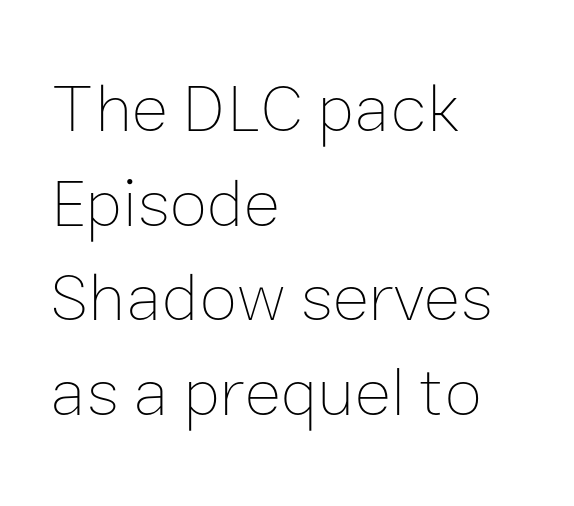
Q: Is the text bold? A: No.
Q: Is the text italic (slanted)? A: No, it is upright.
Q: Is the text underlined? A: No.
Q: How is the paragraph aligned? A: Left-aligned.
Q: Is the spacing between letters normal or unusually wide? A: Normal.
Q: Is the spacing between lines tight, normal or loose? A: Normal.
Q: Width (condensed, normal, or wide)? A: Normal.
Q: Stroke contrast? A: Low.
Q: x-height? A: Medium.
Q: Monospaced? A: No.
